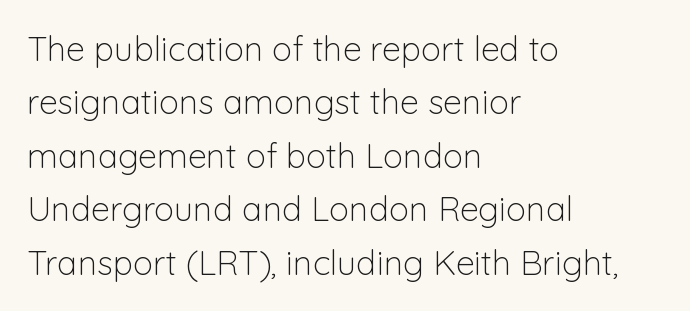
The image shows 34 px light sans-serif type, upright; set left-aligned, normal line spacing (1.57x), normal letter spacing, not underlined; low stroke contrast and a medium x-height.
